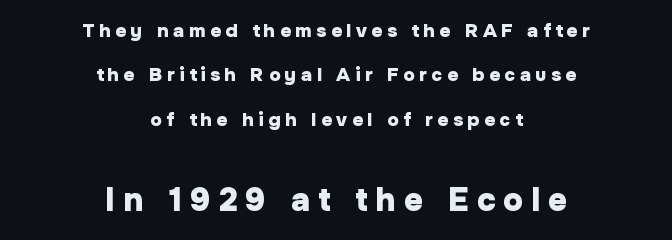
A typesetter would call this leading open, well beyond the default. Summary of weight: heavy, a full bold. What stands out about the letter spacing? Its width — letters are far apart. Type without underlining. Does the copy run flush right? No — it is centered line by line. Spacing verdict: proportional, widths tailored to each character.
